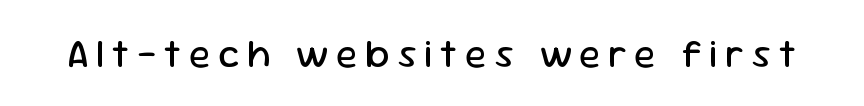
The image shows 40 px regular-weight sans-serif type, upright; set not underlined; low stroke contrast and a medium x-height.
